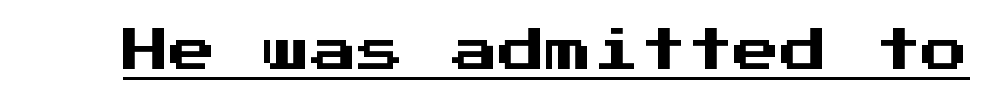
{"serif": "no", "italic": "no", "width": "normal", "stroke_contrast": "medium", "x_height": "medium", "monospaced": "yes", "underline": "yes", "letter_spacing": "normal", "letter_spacing_em": 0.0, "glyph_px": 47}
